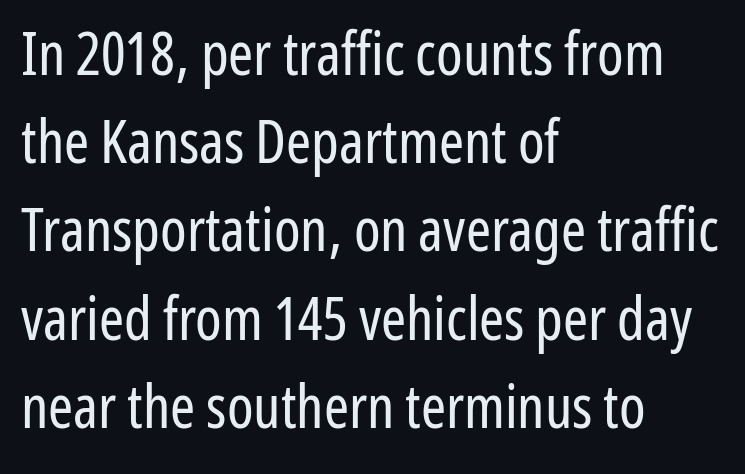
The typeface chosen for these lines omits serifs. These glyphs show unthickened strokes, regular width or finer. Here the glyphs are tracked normally, forming tight word shapes. Vertical spacing — default. You could not count columns in this text — the font is proportionally spaced. One-word summary of the alignment: left.
